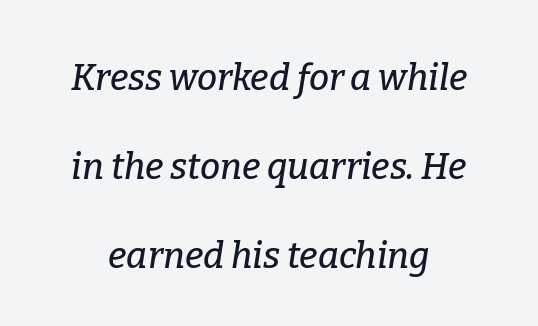
Only glyphs here, with clear space below each row. The block of text is sparse from top to bottom, with ample space between rows. This rendering employs a face with finishing strokes, i.e., a serif. The lettering tilts uniformly, giving the passage an italic look. Think of a printed novel: that variable character pitch is what you see here. Between one letter and the next there's only the usual sliver of space.
